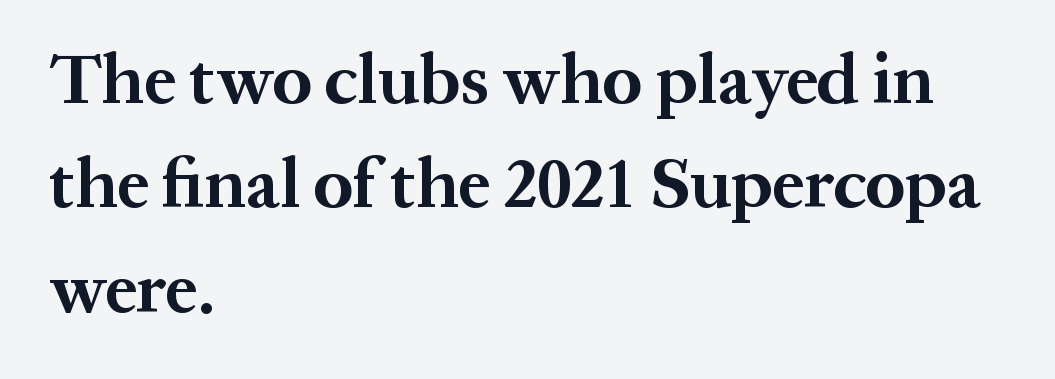
Q: Is the text bold? A: Yes.
Q: Is the text italic (slanted)? A: No, it is upright.
Q: Is the typeface a serif or a sans-serif typeface? A: Serif.
Q: Is the text underlined? A: No.
Q: How is the paragraph aligned? A: Left-aligned.
Q: Is the spacing between letters normal or unusually wide? A: Normal.
Q: Is the spacing between lines tight, normal or loose? A: Normal.
Q: Width (condensed, normal, or wide)? A: Normal.
Q: Stroke contrast? A: Medium.
Q: x-height? A: Medium.
Q: Monospaced? A: No.
